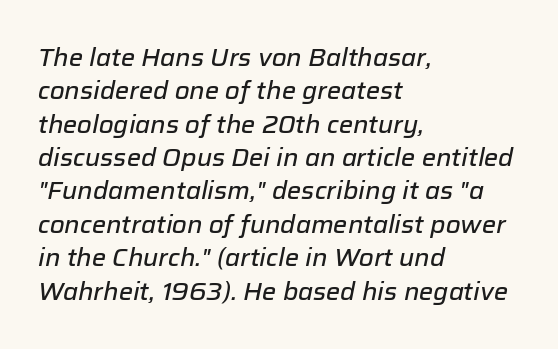
This sample keeps an unexceptional amount of space between lines. These lines are set flush left with a ragged right edge. Unmarked baselines from the first word to the last. Slant detected: the letters are inclined. There is no visible air inserted between adjacent glyphs.
